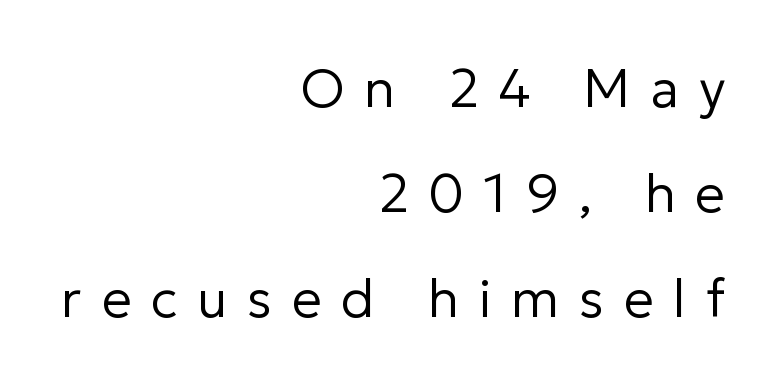
The image shows 53 px regular-weight sans-serif type, upright; set right-aligned, loose line spacing (1.98x), unusually wide letter spacing (+0.37 em), not underlined; low stroke contrast and a medium x-height.
